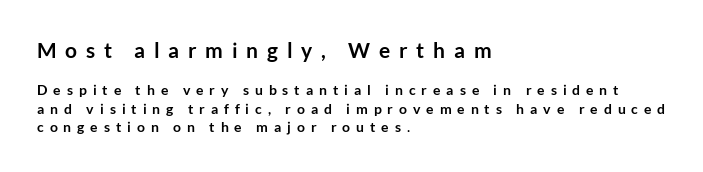
{"italic": "no", "bold": "yes", "underline": "no", "align": "left", "line_spacing": "normal", "line_spacing_ratio": 1.31, "letter_spacing": "wide", "letter_spacing_em": 0.42, "larger_block": "first", "size_ratio": 1.5, "glyph_px": 21}
